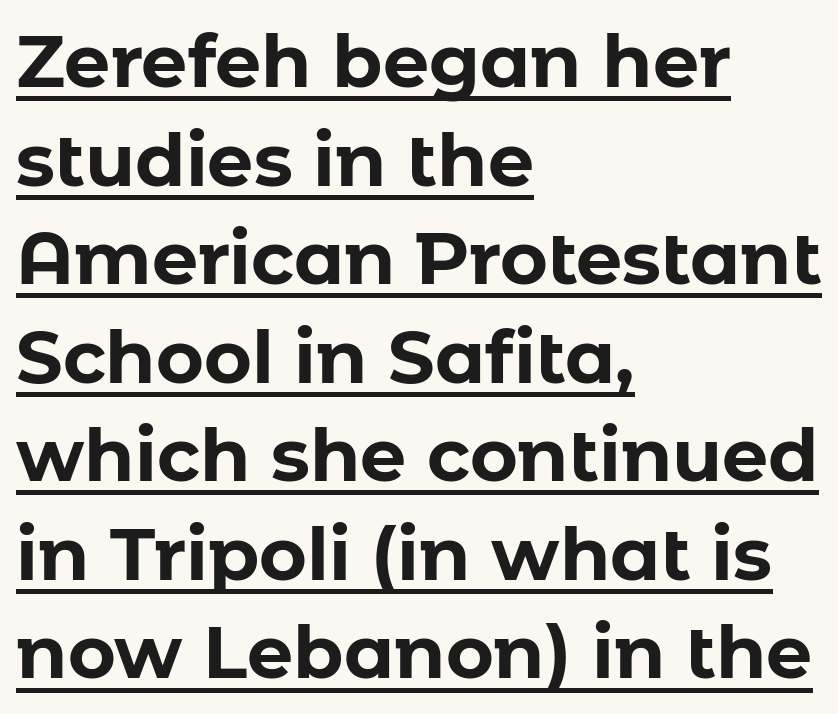
Q: Is the text bold? A: Yes.
Q: Is the text italic (slanted)? A: No, it is upright.
Q: Is the typeface a serif or a sans-serif typeface? A: Sans-serif.
Q: Is the text underlined? A: Yes.
Q: How is the paragraph aligned? A: Left-aligned.
Q: Is the spacing between letters normal or unusually wide? A: Normal.
Q: Is the spacing between lines tight, normal or loose? A: Normal.
Q: Width (condensed, normal, or wide)? A: Normal.
Q: Stroke contrast? A: Low.
Q: x-height? A: Medium.
Q: Monospaced? A: No.
